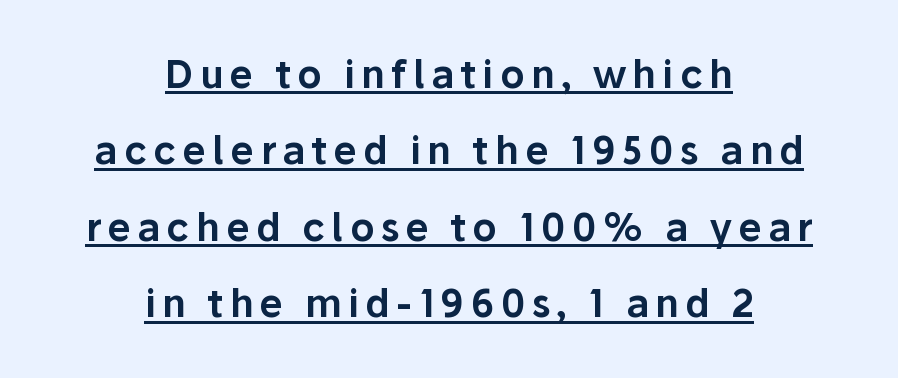
{"serif": "no", "italic": "no", "width": "normal", "stroke_contrast": "low", "x_height": "medium", "monospaced": "no", "underline": "yes", "align": "center", "line_spacing": "loose", "line_spacing_ratio": 2.01, "glyph_px": 38}
